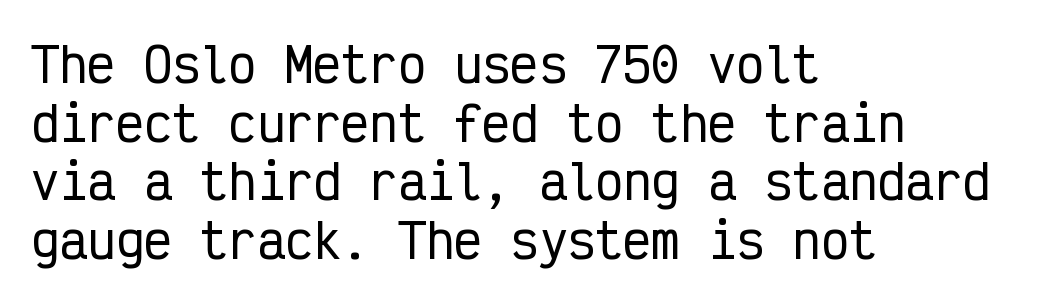
The rendering keeps characters at their native spacing. The letters march in equal steps, a hallmark of fixed-pitch type. Has an underline been added? It has not. If you drew a ruler down the left edge, every line would touch it.
